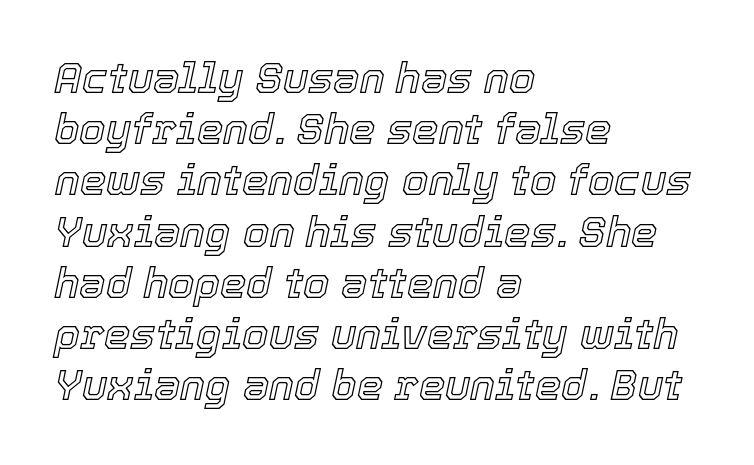
The face used here has a pronounced slope to its letters. The space beneath each line is pristine and unruled. Each word holds together tightly as a unit, with standard inter-letter gaps. These lines stack with their left ends in a neat column. Do the characters align in a grid? No, the font is proportional.
